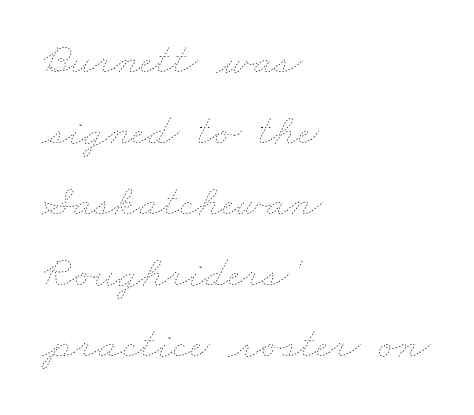
You could not count columns in this text — the font is proportionally spaced. This rendering leaves character spacing at its baseline value. Plain, unruled lines of type. No extra ink here — the face is not bold. Normally led — the rows are evenly, conventionally spaced. Notice how the passage keeps a crisp vertical edge on the left only.
